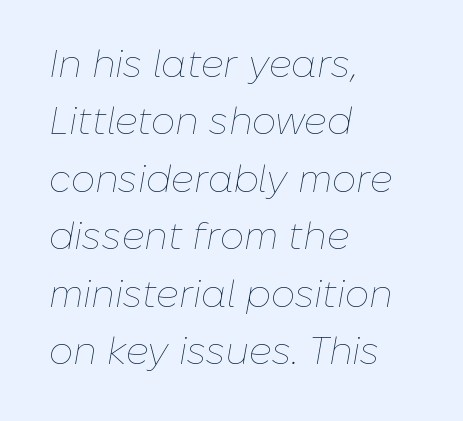
The image shows 38 px thin type, italic (leaning right); set left-aligned, normal line spacing (1.51x), normal letter spacing, not underlined; low stroke contrast and a medium x-height.
